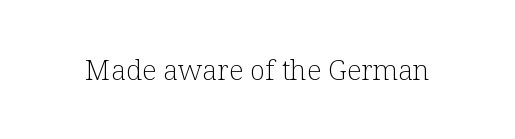
{"serif": "yes", "italic": "no", "bold": "no", "weight": "light", "width": "normal", "stroke_contrast": "low", "x_height": "medium", "monospaced": "no", "underline": "no", "letter_spacing": "normal", "letter_spacing_em": 0.0, "glyph_px": 28}
